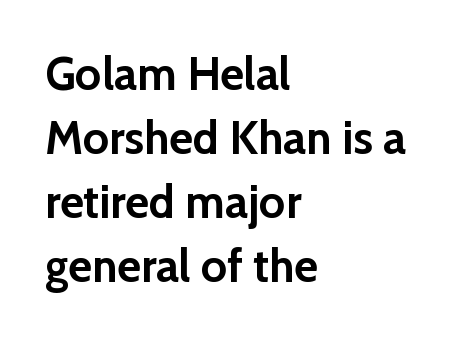
Q: Is the text bold? A: Yes.
Q: Is the text italic (slanted)? A: No, it is upright.
Q: Is the typeface a serif or a sans-serif typeface? A: Sans-serif.
Q: Is the text underlined? A: No.
Q: How is the paragraph aligned? A: Left-aligned.
Q: Is the spacing between letters normal or unusually wide? A: Normal.
Q: Is the spacing between lines tight, normal or loose? A: Normal.
Q: Width (condensed, normal, or wide)? A: Normal.
Q: Stroke contrast? A: Low.
Q: x-height? A: Medium.
Q: Monospaced? A: No.
